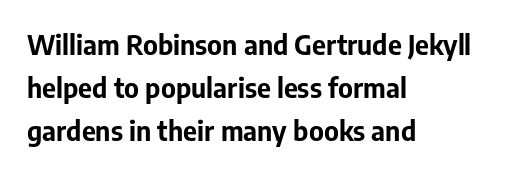
The image shows 27 px bold type, upright; set left-aligned, normal line spacing (1.59x), normal letter spacing, not underlined.
